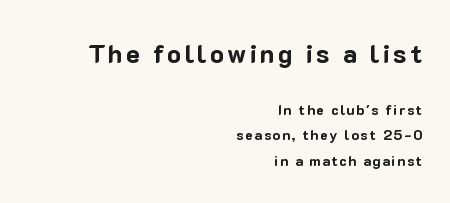
The image shows 26 px bold type, upright; set right-aligned, line spacing 1.81x, not underlined; the first (top) block is 1.86x larger.
